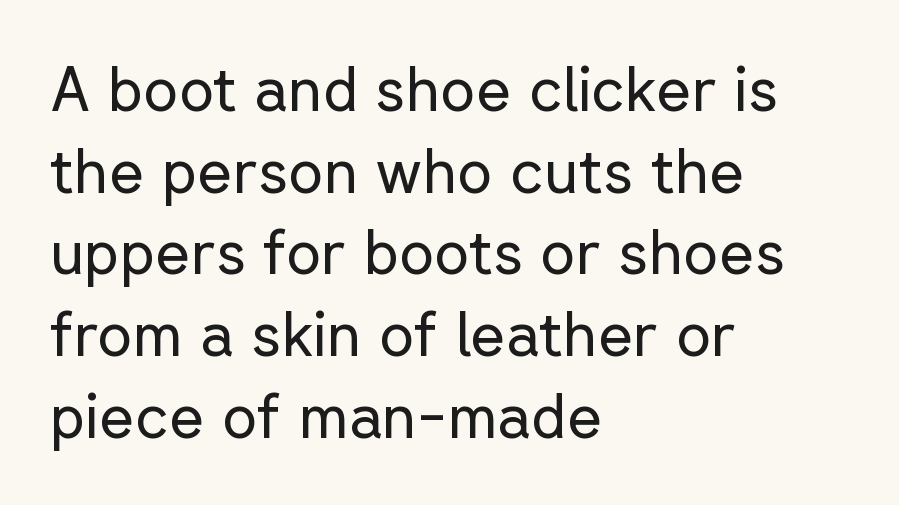
{"serif": "no", "italic": "no", "bold": "no", "weight": "regular", "width": "normal", "stroke_contrast": "low", "x_height": "medium", "monospaced": "no", "underline": "no", "align": "left", "line_spacing": "normal", "line_spacing_ratio": 1.34, "letter_spacing": "normal", "letter_spacing_em": 0.0, "glyph_px": 61}
